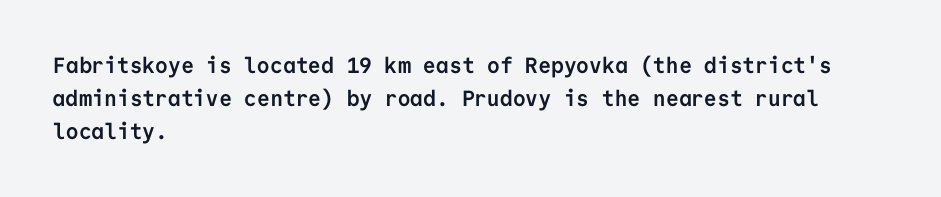
The image shows 22 px bold type, upright; set left-aligned, normal line spacing (1.5x), normal letter spacing, not underlined.
